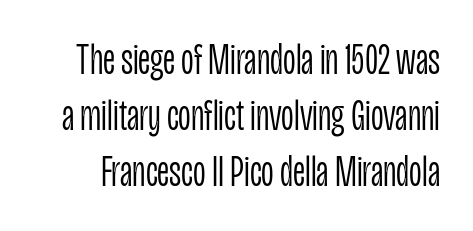
{"serif": "no", "italic": "no", "bold": "no", "weight": "light", "width": "condensed", "stroke_contrast": "low", "x_height": "large", "monospaced": "no", "underline": "no", "line_spacing": "normal", "line_spacing_ratio": 1.27, "letter_spacing": "normal", "letter_spacing_em": 0.0, "glyph_px": 44}
